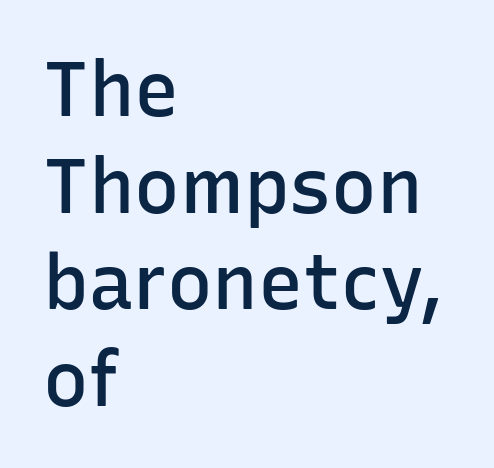
Q: Is the text bold? A: Semi-bold.
Q: Is the text italic (slanted)? A: No, it is upright.
Q: Is the typeface a serif or a sans-serif typeface? A: Sans-serif.
Q: Is the text underlined? A: No.
Q: How is the paragraph aligned? A: Left-aligned.
Q: Is the spacing between letters normal or unusually wide? A: Normal.
Q: Is the spacing between lines tight, normal or loose? A: Normal.
Q: Width (condensed, normal, or wide)? A: Normal.
Q: Stroke contrast? A: Low.
Q: x-height? A: Medium.
Q: Monospaced? A: No.
